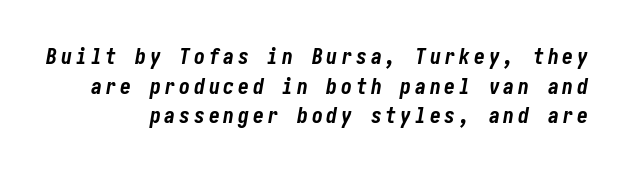
The space directly below the letters is spotless. Pretty heavy lettering here — definitely bold. The glyphs look as if they've been sheared to an angle. Reading down the column, the eye jumps a familiar distance to each next line.
